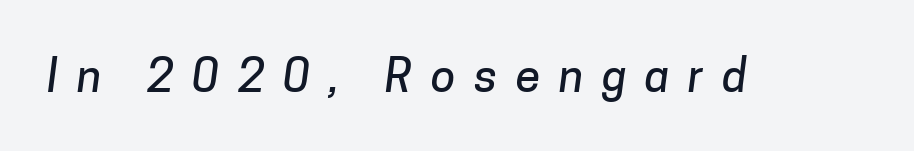
{"serif": "no", "width": "normal", "stroke_contrast": "low", "x_height": "medium", "monospaced": "no", "underline": "no", "letter_spacing": "wide", "letter_spacing_em": 0.41, "glyph_px": 45}
